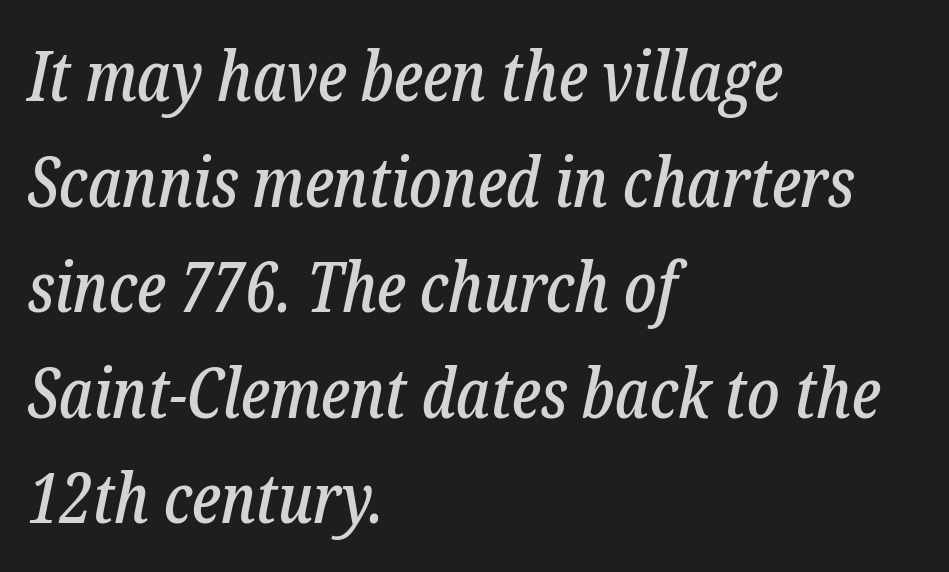
The image shows 69 px condensed serif type, italic (leaning right); set left-aligned, normal line spacing (1.53x), normal letter spacing, not underlined; low stroke contrast and a medium x-height.
